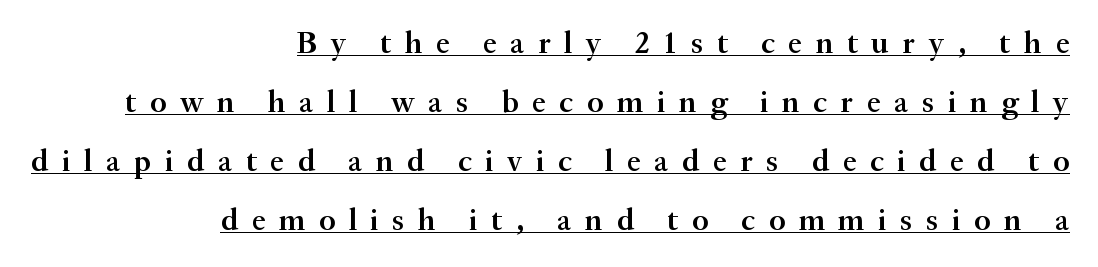
The font's upright variant was chosen for this text. How would I describe the line gaps? Wide and relaxed. Compared with typical body copy, the letter spacing here is much looser. Small tapered or slab feet sit at the stroke ends, so this counts as serif. The rendering uses natural spacing where letterforms have individual widths.
